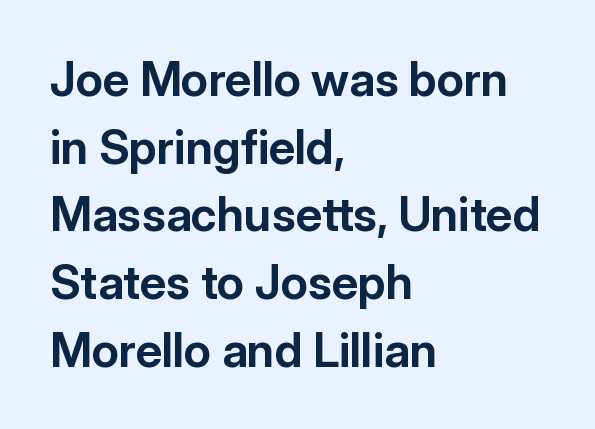
{"serif": "no", "italic": "no", "bold": "yes", "weight": "bold", "width": "normal", "stroke_contrast": "low", "x_height": "medium", "monospaced": "no", "underline": "no", "align": "left", "line_spacing": "normal", "line_spacing_ratio": 1.44, "letter_spacing": "normal", "letter_spacing_em": 0.0, "glyph_px": 47}
